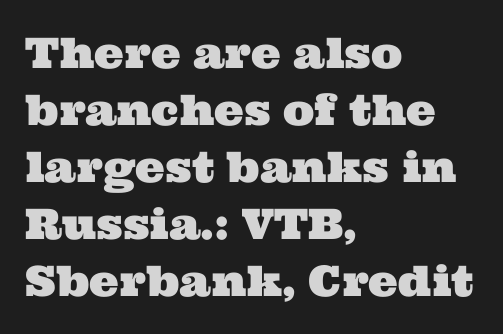
The image shows 42 px wide serif type; set left-aligned, normal line spacing (1.36x), normal letter spacing, not underlined; medium stroke contrast and a medium x-height.
